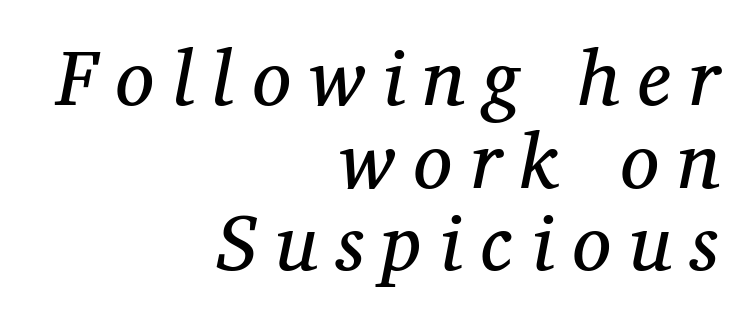
{"serif": "yes", "italic": "yes", "lean": "right", "slant_degrees": 11, "bold": "no", "weight": "regular", "width": "normal", "stroke_contrast": "medium", "x_height": "medium", "monospaced": "no", "underline": "no", "align": "right", "line_spacing": "tight", "line_spacing_ratio": 1.06, "letter_spacing": "wide", "letter_spacing_em": 0.24, "glyph_px": 78}
